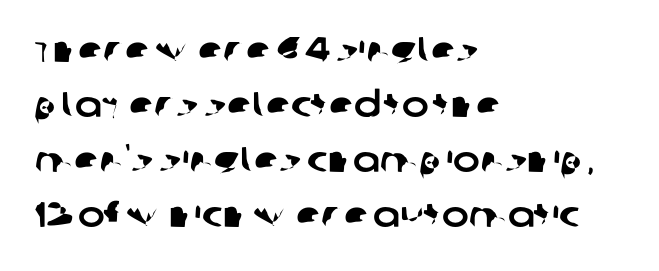
{"serif": "no", "width": "normal", "stroke_contrast": "low", "x_height": "large", "monospaced": "no", "underline": "no", "align": "left", "line_spacing": "normal", "line_spacing_ratio": 1.53, "letter_spacing": "normal", "letter_spacing_em": 0.0, "glyph_px": 36}
